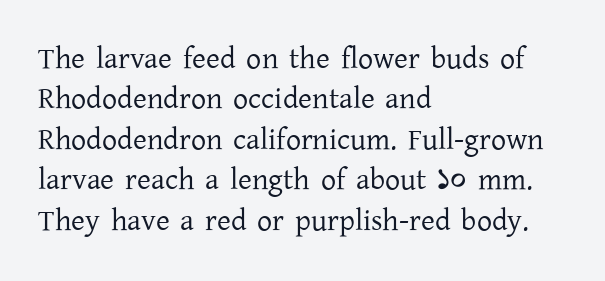
Q: Is the text bold? A: No.
Q: Is the text italic (slanted)? A: No, it is upright.
Q: Is the typeface a serif or a sans-serif typeface? A: Serif.
Q: Is the text underlined? A: No.
Q: How is the paragraph aligned? A: Left-aligned.
Q: Is the spacing between letters normal or unusually wide? A: Normal.
Q: Is the spacing between lines tight, normal or loose? A: Normal.
Q: Width (condensed, normal, or wide)? A: Normal.
Q: Stroke contrast? A: Low.
Q: x-height? A: Medium.
Q: Monospaced? A: No.
